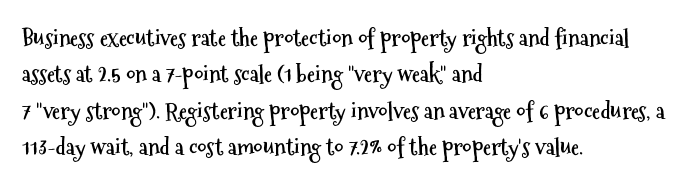
The image shows 23 px bold type, upright; set left-aligned, normal line spacing (1.58x), normal letter spacing, not underlined.
